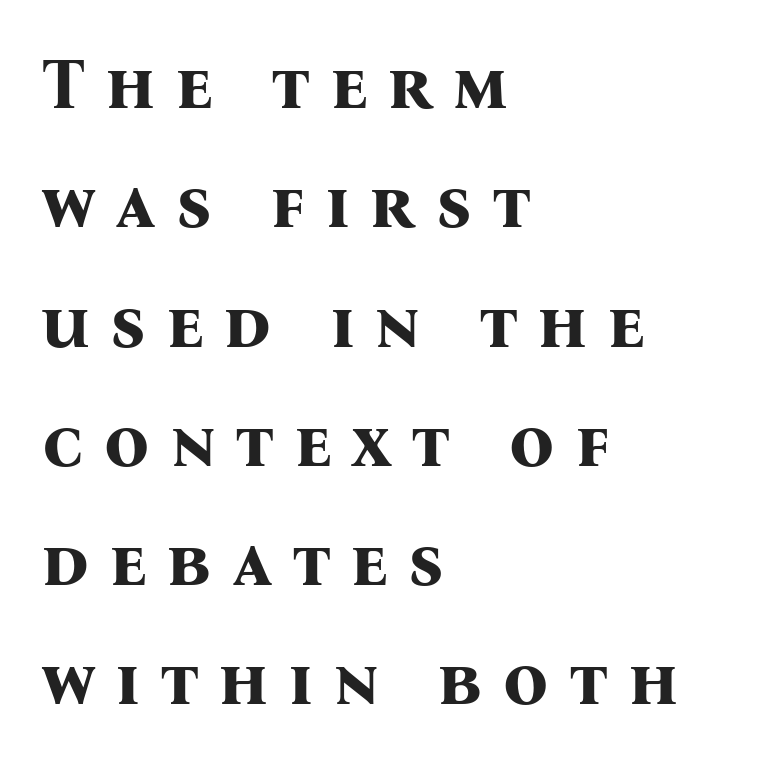
The image shows 71 px bold serif type, upright; set left-aligned, normal line spacing (1.68x), unusually wide letter spacing (+0.27 em), not underlined; medium stroke contrast and a medium x-height.
